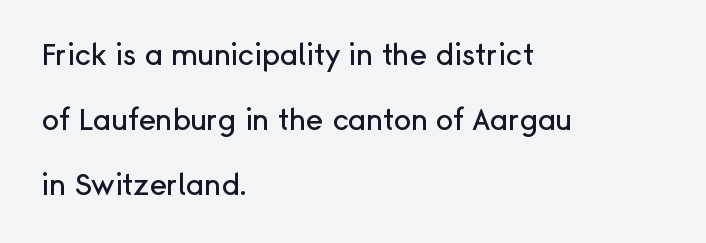
Q: Is the text italic (slanted)? A: No, it is upright.
Q: Is the typeface a serif or a sans-serif typeface? A: Sans-serif.
Q: Is the text underlined? A: No.
Q: How is the paragraph aligned? A: Left-aligned.
Q: Is the spacing between letters normal or unusually wide? A: Normal.
Q: Is the spacing between lines tight, normal or loose? A: Loose.
Q: Width (condensed, normal, or wide)? A: Normal.
Q: Stroke contrast? A: Low.
Q: x-height? A: Medium.
Q: Monospaced? A: No.
